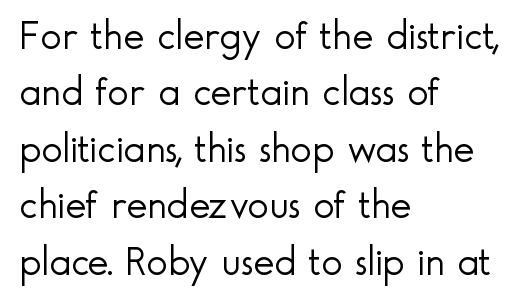
Q: Is the text bold? A: No.
Q: Is the text italic (slanted)? A: No, it is upright.
Q: Is the typeface a serif or a sans-serif typeface? A: Sans-serif.
Q: Is the text underlined? A: No.
Q: How is the paragraph aligned? A: Left-aligned.
Q: Is the spacing between letters normal or unusually wide? A: Normal.
Q: Is the spacing between lines tight, normal or loose? A: Normal.
Q: Width (condensed, normal, or wide)? A: Normal.
Q: x-height? A: Small.
Q: Monospaced? A: No.
